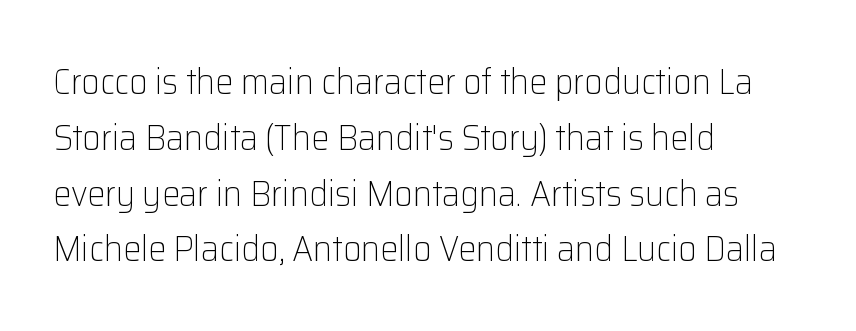
Q: Is the text bold? A: No.
Q: Is the text italic (slanted)? A: No, it is upright.
Q: Is the typeface a serif or a sans-serif typeface? A: Sans-serif.
Q: Is the text underlined? A: No.
Q: How is the paragraph aligned? A: Left-aligned.
Q: Is the spacing between letters normal or unusually wide? A: Normal.
Q: Is the spacing between lines tight, normal or loose? A: Normal.
Q: Width (condensed, normal, or wide)? A: Normal.
Q: Stroke contrast? A: Low.
Q: x-height? A: Medium.
Q: Monospaced? A: No.
